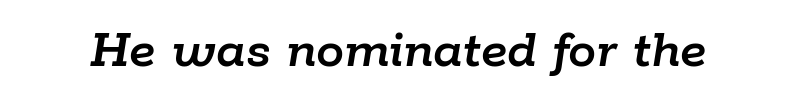
Q: Is the text italic (slanted)? A: Yes, it leans right by about 9 degrees.
Q: Is the text underlined? A: No.
Q: Is the spacing between letters normal or unusually wide? A: Normal.
Q: Width (condensed, normal, or wide)? A: Normal.
Q: Stroke contrast? A: Low.
Q: x-height? A: Medium.
Q: Monospaced? A: No.
